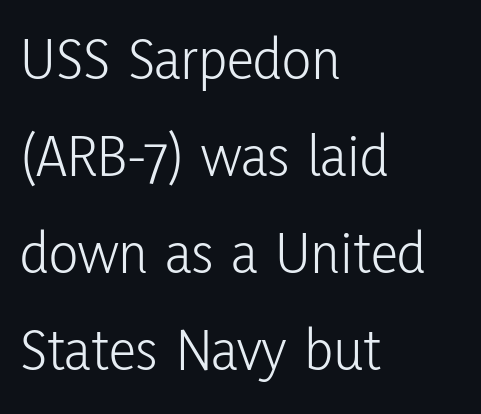
The image shows 61 px light, condensed sans-serif type, upright; set left-aligned, normal line spacing (1.59x), normal letter spacing, not underlined; low stroke contrast and a medium x-height.
